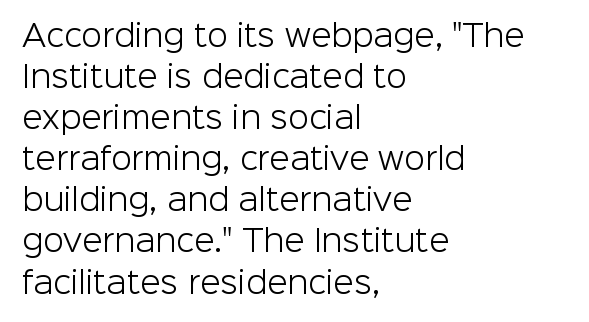
The rag falls on the right side of this text block. Words appear dense and cohesive because spacing is normal. The letters advance in unequal steps, a hallmark of proportional type. On a weight scale, this lands at 450 or below.
